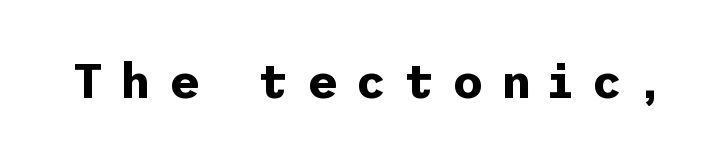
Spacing between characters has been opened up far beyond the box default. Its strokes are broad and dark, the hallmark of bold type. Nobody drew a line under any word here. Rendered with straight, roman letterforms.
